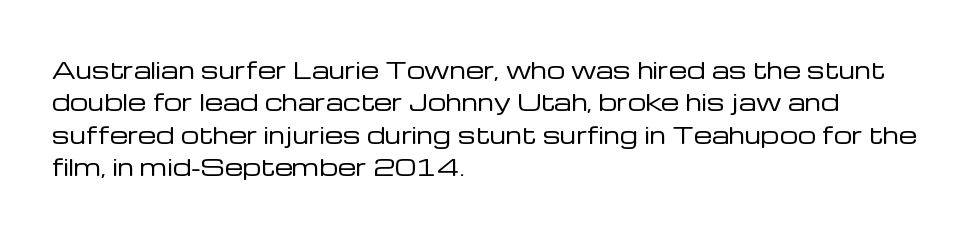
The image shows 23 px text type, upright; set left-aligned, normal line spacing (1.41x), normal letter spacing, not underlined.
